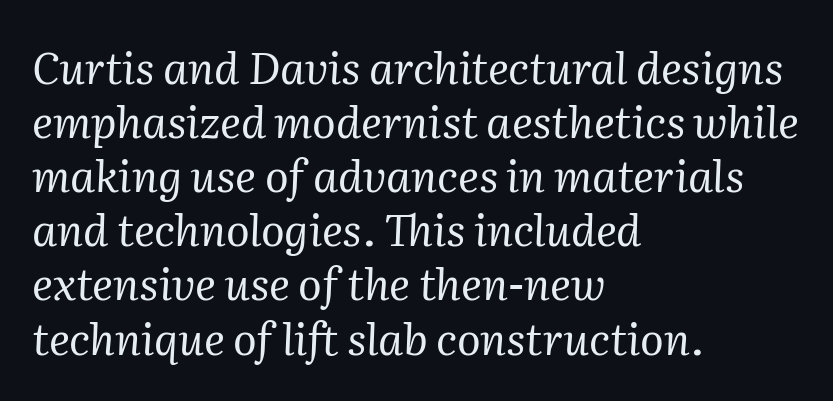
The image shows 44 px regular-weight serif type, italic (leaning right); set left-aligned, line spacing 1.23x, normal letter spacing, not underlined; medium stroke contrast and a medium x-height.
